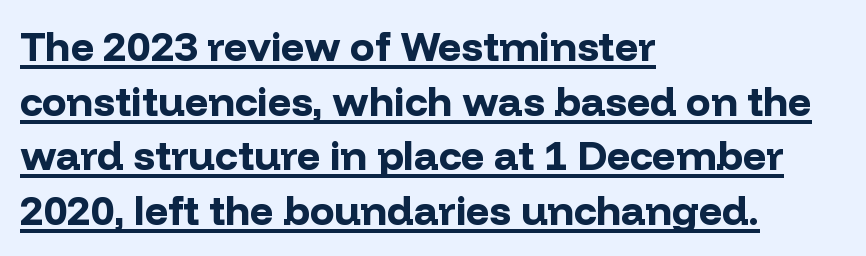
You could call the tracking neutral — neither tight nor loose. Does the type have serifs? No, each stem ends abruptly. A normal amount of white space separates one row of letters from the next. The lettering is marked with a stroke running underneath it.
